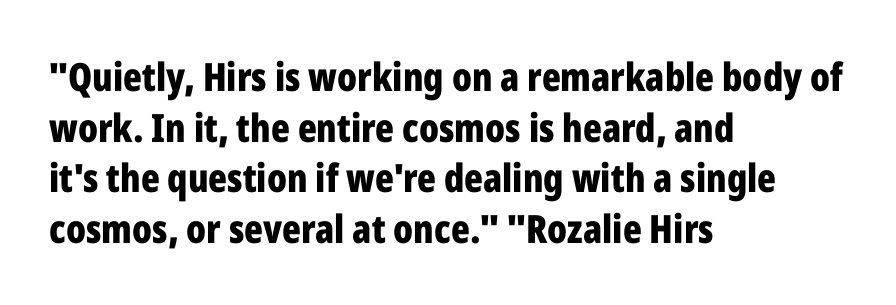
The image shows 39 px bold, condensed sans-serif type, upright; set left-aligned, normal line spacing (1.3x), normal letter spacing, not underlined; low stroke contrast and a medium x-height.
